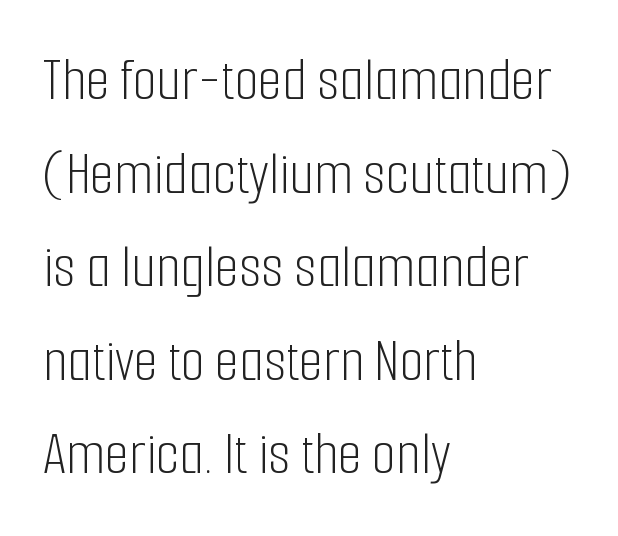
In CSS terms this would be text-align: left. Notice how descenders clear the ascenders below comfortably — that's standard leading. Regarding serifs, this sample does without them. This reads as an unemphasized weight, regular at the heaviest. The face used here is proportionally spaced, like ordinary book or web type.
